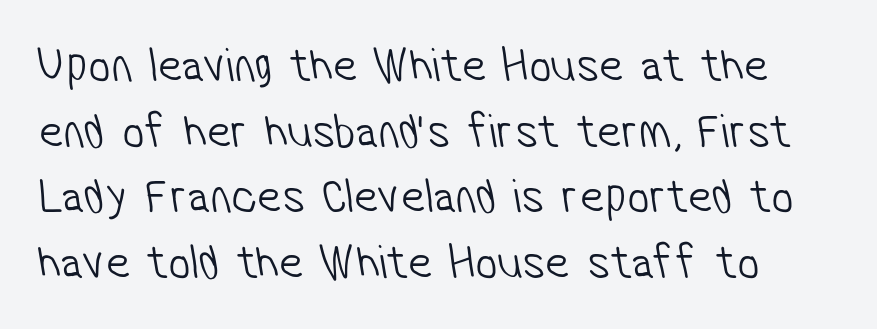
Is this a fixed-width face? No — the glyphs have proportional, varying widths. Tracking here is standard; glyphs follow each other at the usual distance. Rule under the text: the space is simply empty. No feet cap the strokes, marking this as sans-serif type.
